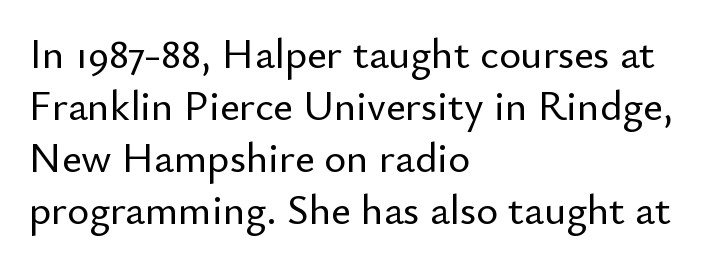
{"serif": "no", "italic": "no", "width": "normal", "stroke_contrast": "low", "x_height": "small", "monospaced": "no", "underline": "no", "align": "left", "line_spacing_ratio": 1.24, "letter_spacing": "normal", "letter_spacing_em": 0.0, "glyph_px": 42}
